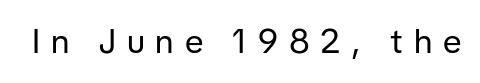
The rendering uses natural spacing where letterforms have individual widths. The face used here is a sans, in the tradition of grotesques and geometrics. Notice how the stems are strictly vertical — no italics here. This reads as an unemphasized weight, regular at the heaviest. Check under the words: just untouched page. Tracking here is generous; glyphs stand well apart from one another.
